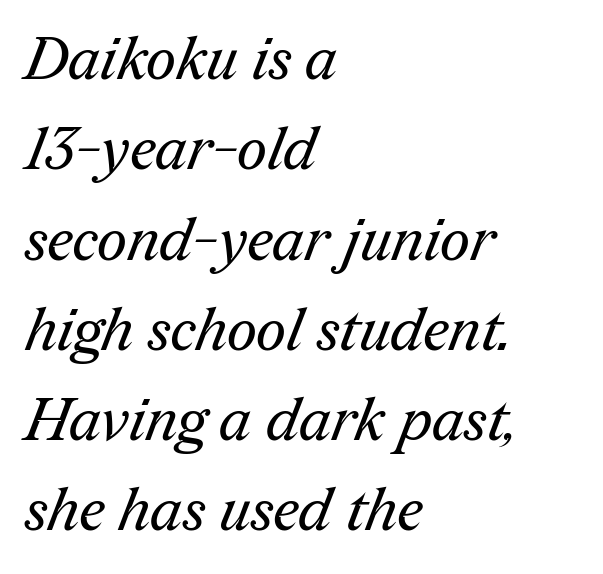
The image shows 59 px regular-weight serif type; set left-aligned, normal line spacing (1.53x), normal letter spacing, not underlined; medium stroke contrast and a medium x-height.
